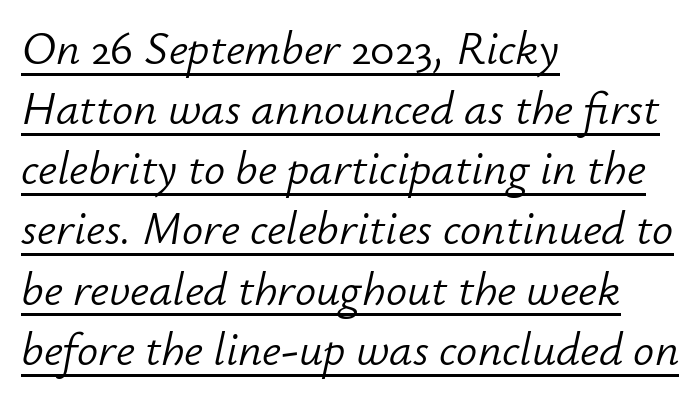
Where is the straight margin? On the left. The face looks like a standard text weight, possibly lighter. Characters follow at the spacing the type designer built in. Spacing verdict: proportional, widths tailored to each character. Does the lettering tilt? It does — this is italic. A typographer would call this underscored text.
